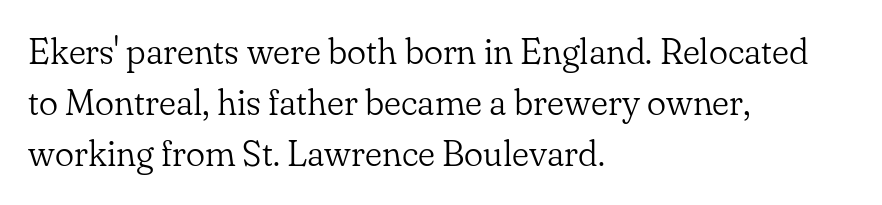
The image shows 36 px light serif type, upright; set left-aligned, normal line spacing (1.42x), normal letter spacing, not underlined; low stroke contrast and a small x-height.
